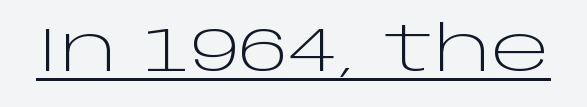
The image shows 63 px light, wide sans-serif type, upright; set normal letter spacing, underlined; low stroke contrast and a large x-height.
